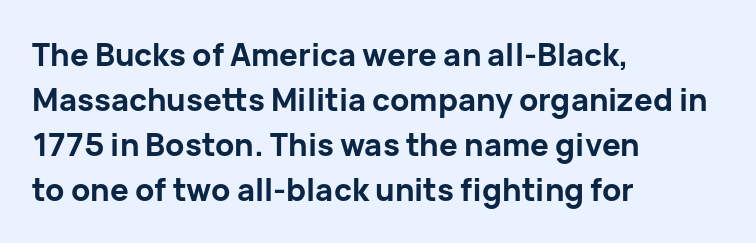
The image shows 31 px bold sans-serif type, upright; set left-aligned, normal line spacing (1.45x), normal letter spacing, not underlined; low stroke contrast and a medium x-height.
